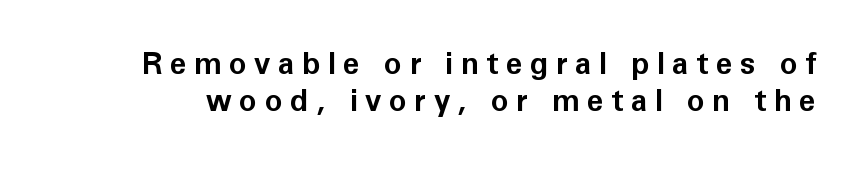
The image shows 30 px bold sans-serif type, upright; set normal line spacing (1.25x), unusually wide letter spacing (+0.25 em), not underlined; low stroke contrast and a medium x-height.
